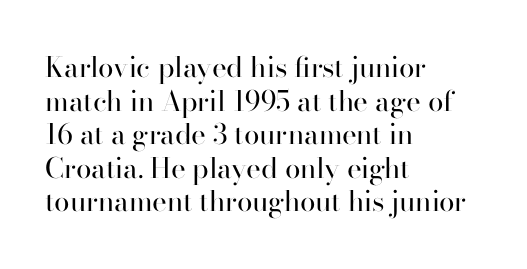
{"serif": "yes", "italic": "no", "bold": "no", "weight": "regular", "width": "normal", "stroke_contrast": "high", "x_height": "small", "monospaced": "no", "underline": "no", "align": "left", "line_spacing_ratio": 1.2, "letter_spacing": "normal", "letter_spacing_em": 0.0, "glyph_px": 28}
